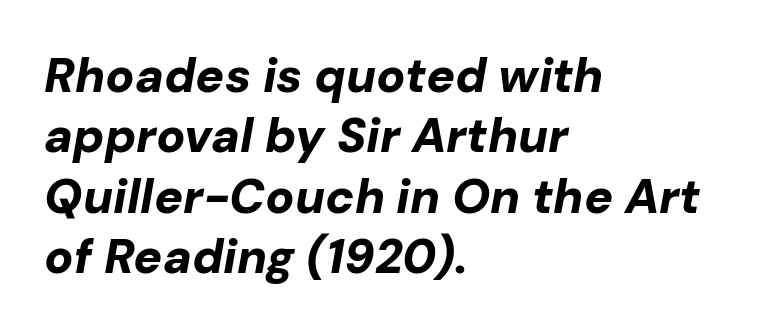
The rendering uses a bold face; every stroke is thick and dark. The line texture is even and compact thanks to regular tracking. Typeset ragged right — the left edge is the straight one. Quick note: italic.
